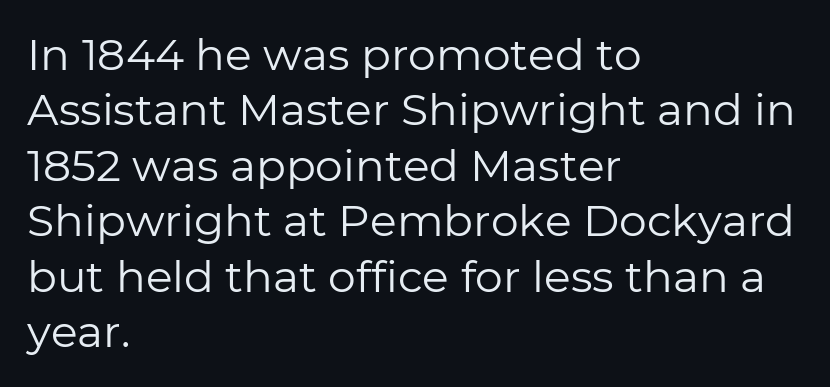
{"serif": "no", "italic": "no", "bold": "no", "weight": "regular", "width": "normal", "stroke_contrast": "low", "x_height": "medium", "monospaced": "no", "underline": "no", "align": "left", "line_spacing": "normal", "line_spacing_ratio": 1.26, "letter_spacing": "normal", "letter_spacing_em": 0.0, "glyph_px": 44}
